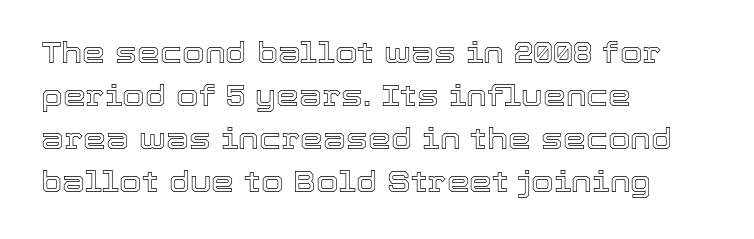
The passage shown is typed in a proportional face where columns would drift. Posture: upright roman. Short note: letters normally spaced. A typesetter would call this leading conventional body-copy spacing. Reading down the block, your eye returns to a fixed left position each line.
